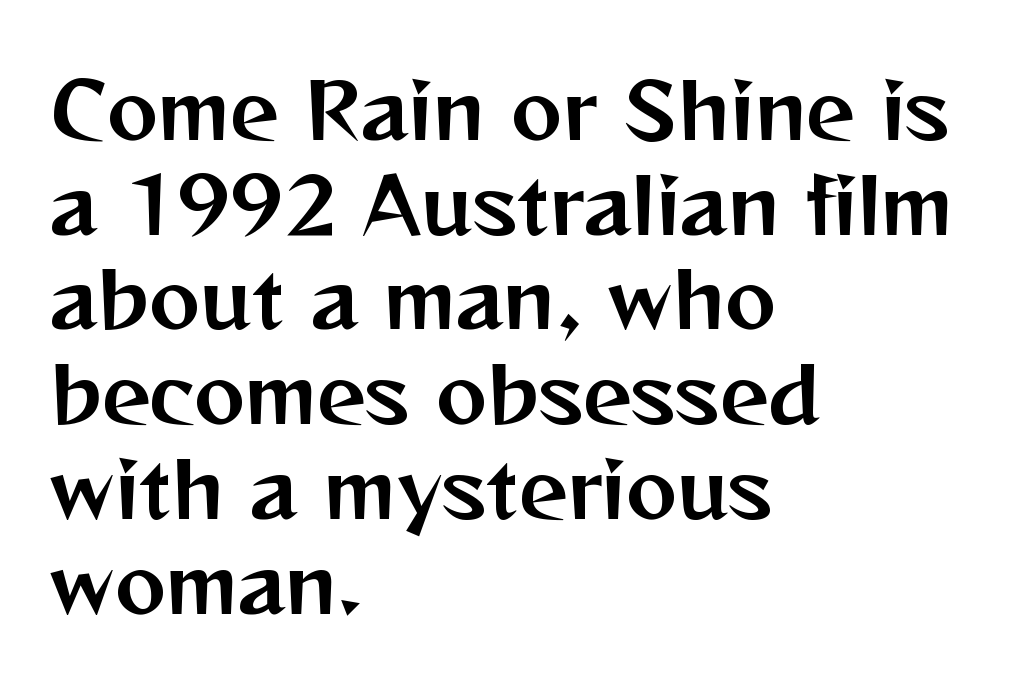
Q: Is the text italic (slanted)? A: No, it is upright.
Q: Is the typeface a serif or a sans-serif typeface? A: Sans-serif.
Q: Is the text underlined? A: No.
Q: How is the paragraph aligned? A: Left-aligned.
Q: Is the spacing between letters normal or unusually wide? A: Normal.
Q: Width (condensed, normal, or wide)? A: Normal.
Q: Stroke contrast? A: Medium.
Q: x-height? A: Medium.
Q: Monospaced? A: No.
